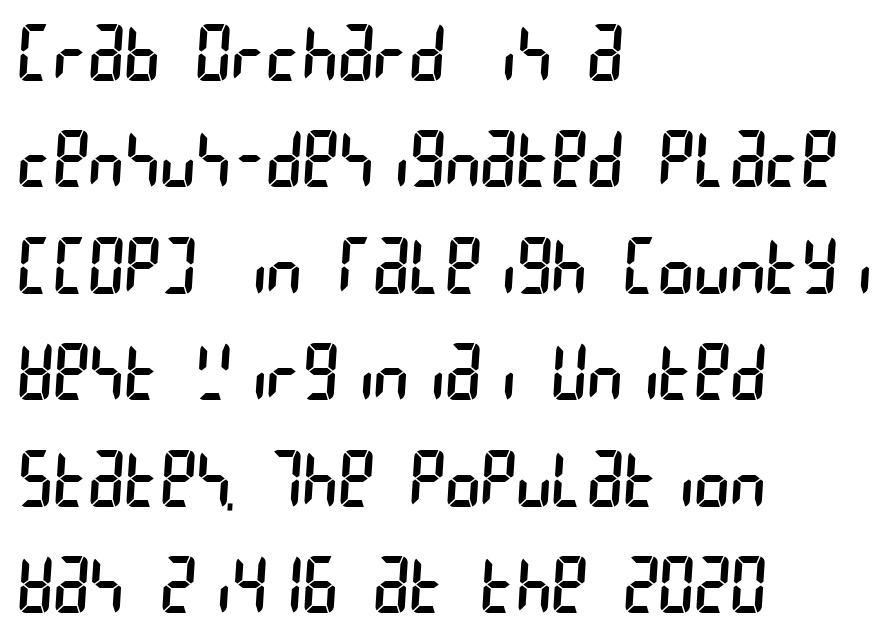
The image shows 76 px regular-weight, condensed sans-serif type; set left-aligned, normal line spacing (1.4x), normal letter spacing, not underlined; low stroke contrast and a large x-height.
